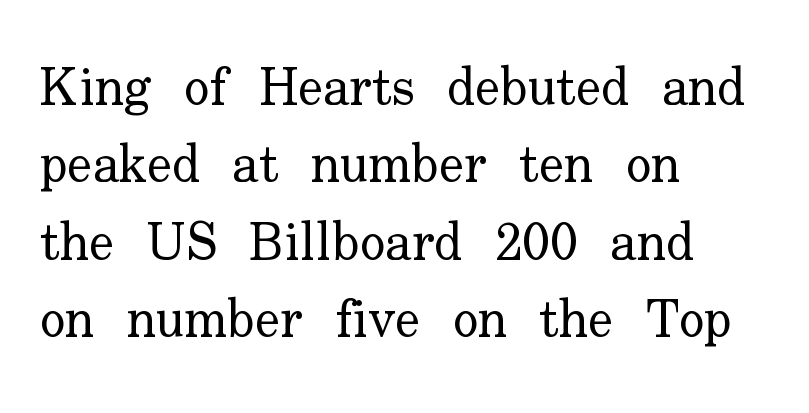
{"serif": "yes", "italic": "no", "bold": "no", "weight": "regular", "width": "normal", "stroke_contrast": "low", "x_height": "small", "monospaced": "no", "underline": "no", "align": "left", "line_spacing": "normal", "line_spacing_ratio": 1.46, "letter_spacing": "normal", "letter_spacing_em": 0.0, "glyph_px": 53}
